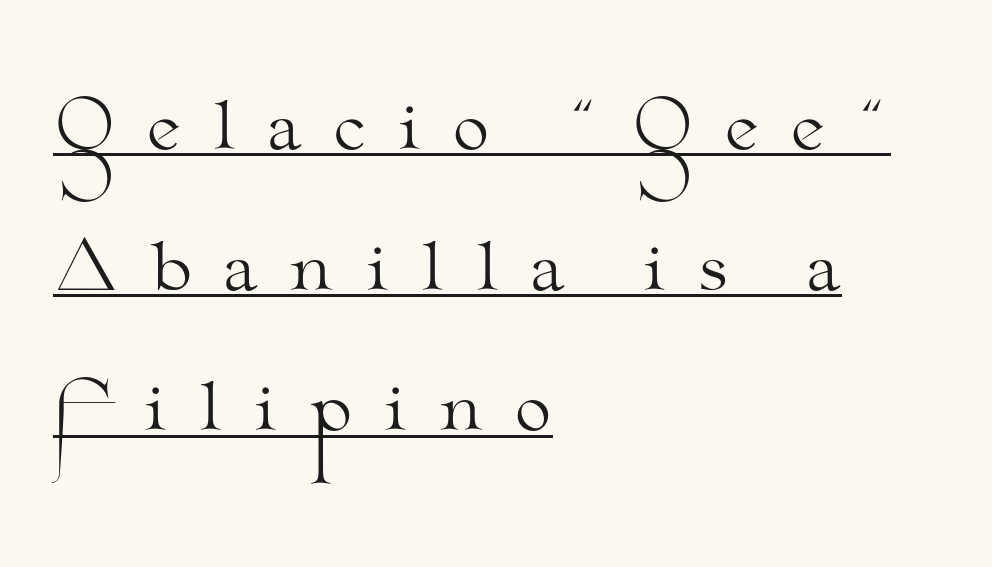
{"serif": "yes", "italic": "no", "bold": "no", "weight": "light", "width": "wide", "stroke_contrast": "medium", "x_height": "small", "monospaced": "no", "underline": "yes", "align": "left", "line_spacing": "loose", "line_spacing_ratio": 2.13, "letter_spacing": "wide", "letter_spacing_em": 0.45, "glyph_px": 66}
